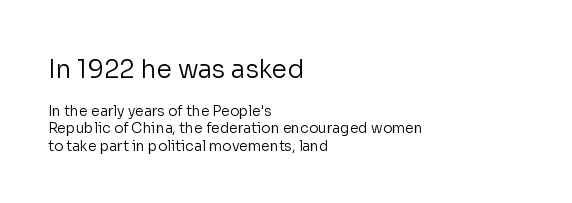
Q: Is the text bold? A: No.
Q: Is the text italic (slanted)? A: No, it is upright.
Q: Is the text underlined? A: No.
Q: How is the paragraph aligned? A: Left-aligned.
Q: Is the spacing between letters normal or unusually wide? A: Normal.
Q: Which block of text is set in a larger size, the first (top) or the second (bottom)? A: The first (top) one.
